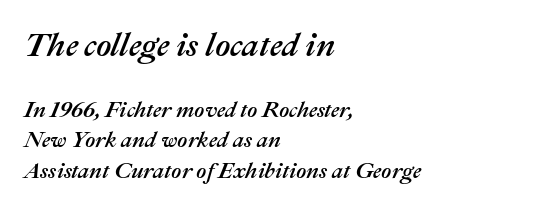
Q: Is the text italic (slanted)? A: Yes, it leans right by about 22 degrees.
Q: Is the text underlined? A: No.
Q: How is the paragraph aligned? A: Left-aligned.
Q: Is the spacing between letters normal or unusually wide? A: Normal.
Q: Is the spacing between lines tight, normal or loose? A: Normal.
Q: Which block of text is set in a larger size, the first (top) or the second (bottom)? A: The first (top) one.
Q: Width (condensed, normal, or wide)? A: Normal.
Q: Stroke contrast? A: Medium.
Q: x-height? A: Medium.
Q: Monospaced? A: No.
